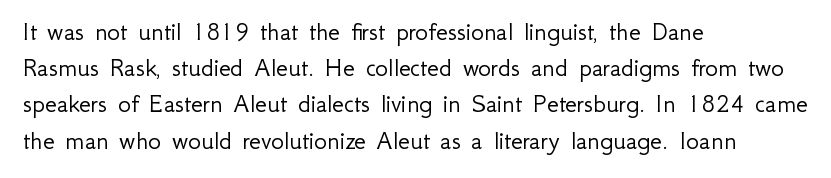
{"italic": "no", "bold": "no", "underline": "no", "align": "left", "line_spacing": "normal", "line_spacing_ratio": 1.34, "letter_spacing": "normal", "letter_spacing_em": 0.0, "glyph_px": 27}
